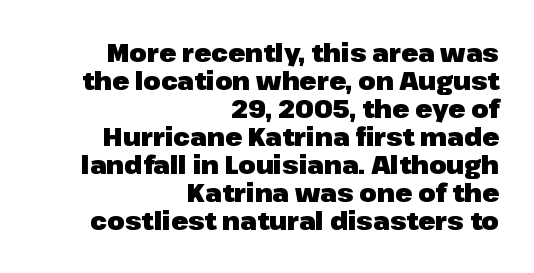
Q: Is the text bold? A: Yes.
Q: Is the text italic (slanted)? A: No, it is upright.
Q: Is the text underlined? A: No.
Q: How is the paragraph aligned? A: Right-aligned.
Q: Is the spacing between letters normal or unusually wide? A: Normal.
Q: Is the spacing between lines tight, normal or loose? A: Tight.
